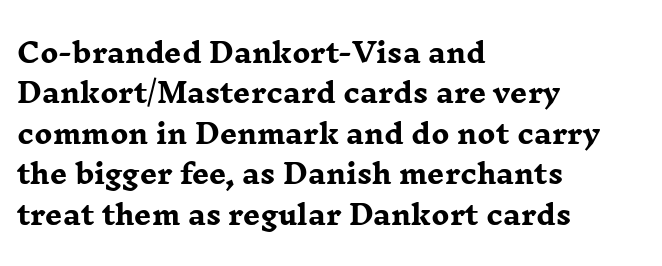
{"italic": "no", "bold": "yes", "underline": "no", "align": "left", "line_spacing": "normal", "line_spacing_ratio": 1.5, "letter_spacing": "normal", "letter_spacing_em": 0.0, "glyph_px": 27}
